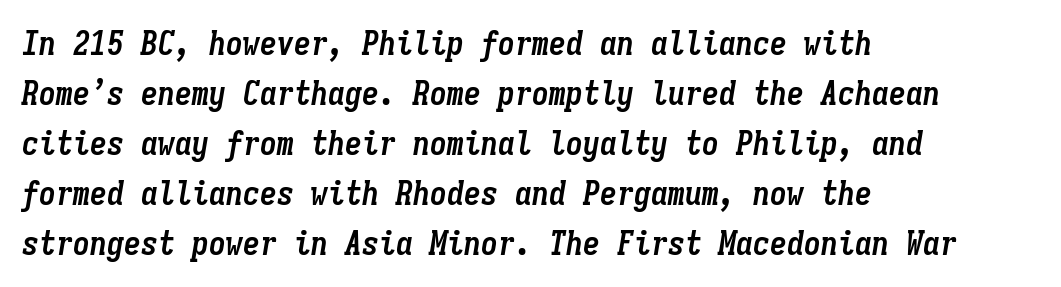
{"italic": "yes", "lean": "right", "slant_degrees": 9, "bold": "yes", "weight": "semibold", "width": "condensed", "stroke_contrast": "low", "x_height": "medium", "monospaced": "yes", "underline": "no", "align": "left", "line_spacing": "normal", "line_spacing_ratio": 1.47, "letter_spacing": "normal", "letter_spacing_em": 0.0, "glyph_px": 34}
